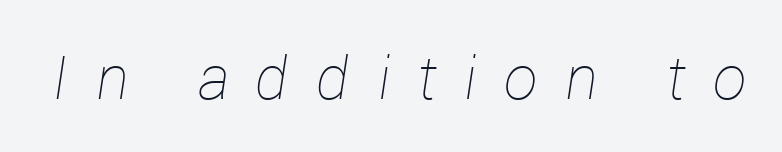
The passage shown leans; its letterforms are oblique. The strokes carry an ordinary text weight at most. You could only call the tracking loose — the letters float apart. The zone under the glyphs is completely vacant. Think of a printed novel: that variable character pitch is what you see here.
